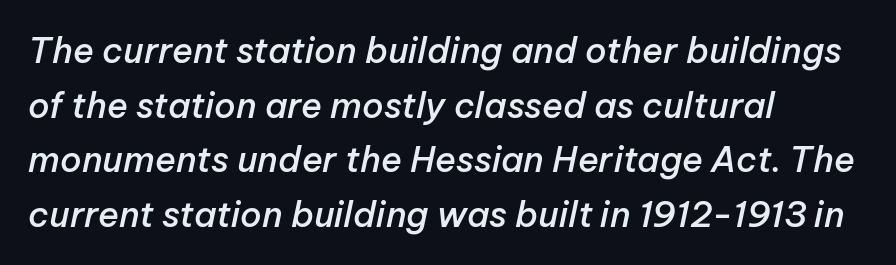
Summary of vertical rhythm: regular, with standard interline spacing. The tracking reads as untouched default to a designer's eye. Is this a fixed-width face? No — the glyphs have proportional, varying widths. A bare baseline throughout the passage. Rendered with sloped, italic letterforms. The setting favours the left margin, as ordinary paragraphs usually do.
